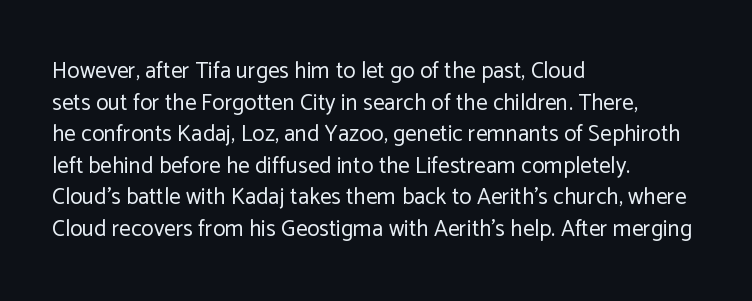
The image shows 23 px text type, upright; set left-aligned, normal line spacing (1.37x), normal letter spacing, not underlined.
